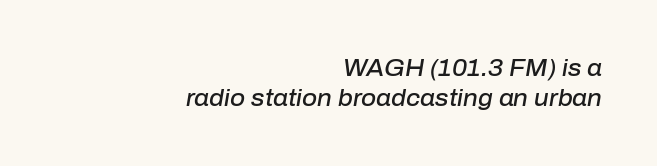
Bare-footed words on every line. Nobody touched the tracking dial on this one. Italic? Definitely — the glyphs are oblique. Vertically, the passage feels balanced, rows spaced as you'd expect.
